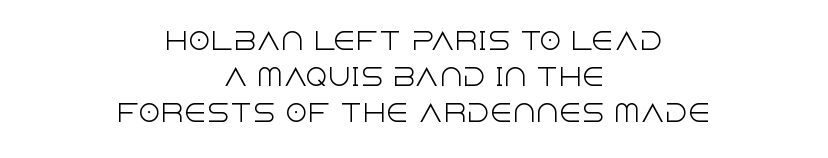
The image shows 23 px text type, upright; set centered, normal line spacing (1.56x), normal letter spacing, not underlined.
